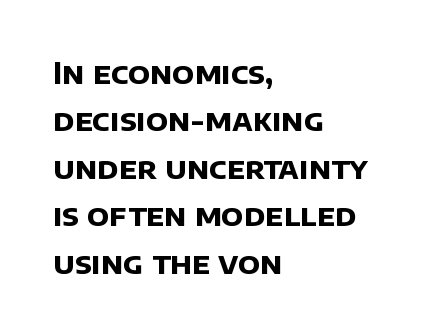
Words appear dense and cohesive because spacing is normal. The gap between lines stays unmarked. Do the characters align in a grid? No, the font is proportional. The face used here is a sans, in the tradition of grotesques and geometrics. Honestly, the row spacing looks completely unremarkable.
